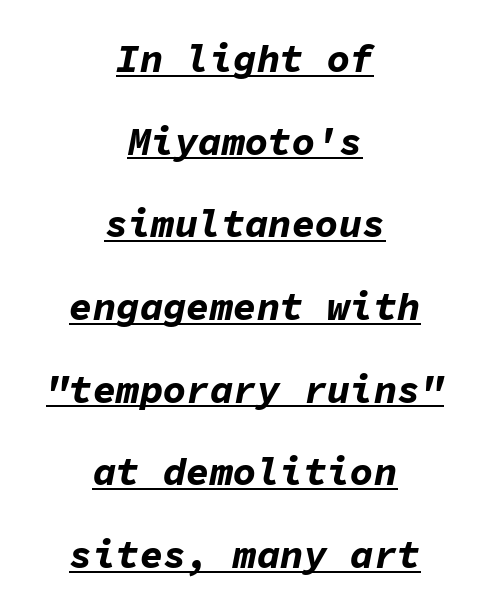
Every character sits at an angle, as italics do. Looks like someone drew a line under every word here. Spacing verdict: monospaced, one width for all characters. The passage shown is emphatically bold. How are the letters spaced? Ordinarily, with no added tracking.
